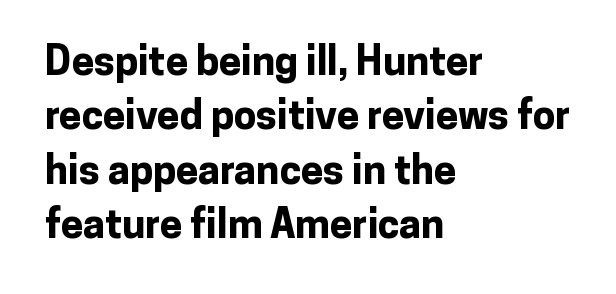
{"serif": "no", "italic": "no", "bold": "yes", "weight": "bold", "width": "normal", "stroke_contrast": "low", "x_height": "medium", "monospaced": "no", "underline": "no", "align": "left", "line_spacing": "normal", "line_spacing_ratio": 1.36, "letter_spacing": "normal", "letter_spacing_em": 0.0, "glyph_px": 40}
